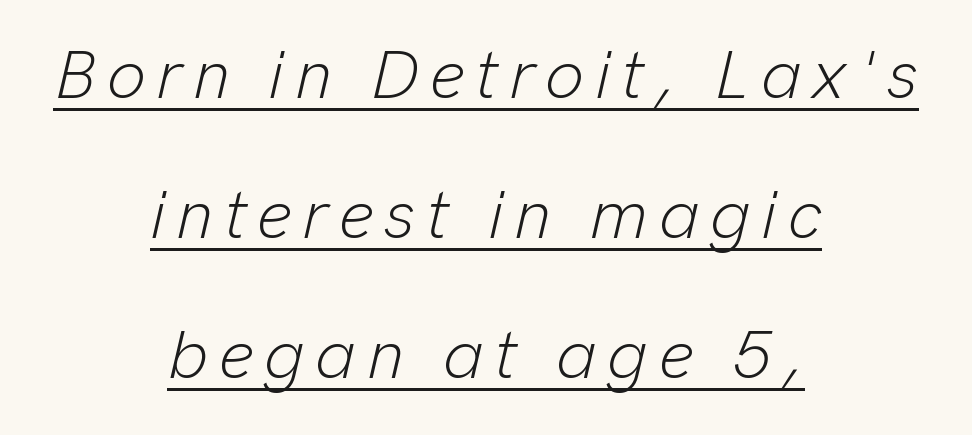
{"italic": "yes", "lean": "right", "slant_degrees": 13, "bold": "no", "weight": "light", "width": "normal", "stroke_contrast": "low", "x_height": "medium", "monospaced": "no", "underline": "yes", "align": "center", "line_spacing": "loose", "line_spacing_ratio": 2.03, "glyph_px": 69}
